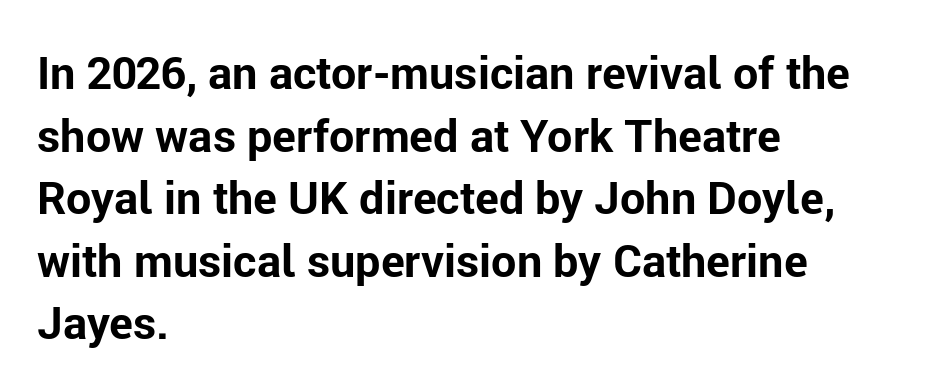
Q: Is the text bold? A: Yes.
Q: Is the text italic (slanted)? A: No, it is upright.
Q: Is the typeface a serif or a sans-serif typeface? A: Sans-serif.
Q: Is the text underlined? A: No.
Q: How is the paragraph aligned? A: Left-aligned.
Q: Is the spacing between letters normal or unusually wide? A: Normal.
Q: Is the spacing between lines tight, normal or loose? A: Normal.
Q: Width (condensed, normal, or wide)? A: Normal.
Q: Stroke contrast? A: Low.
Q: x-height? A: Medium.
Q: Monospaced? A: No.
